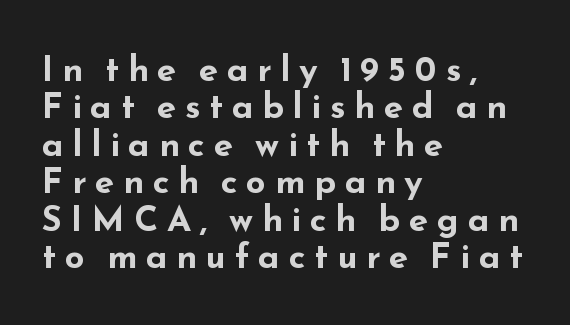
The image shows 35 px bold, wide sans-serif type, upright; set left-aligned, tight line spacing (1.07x), unusually wide letter spacing (+0.25 em), not underlined; low stroke contrast and a small x-height.
